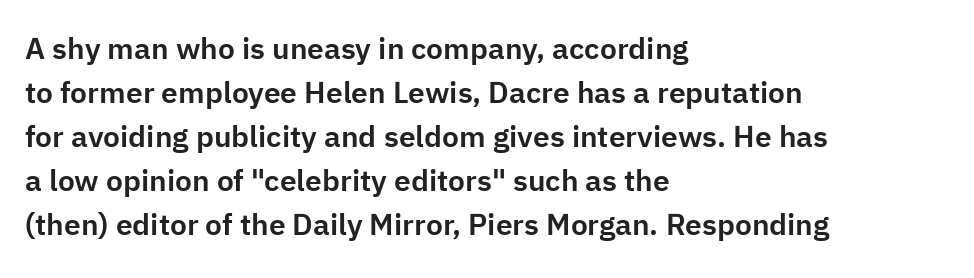
The image shows 30 px sans-serif type, upright; set left-aligned, normal line spacing (1.47x), normal letter spacing, not underlined; low stroke contrast and a medium x-height.
